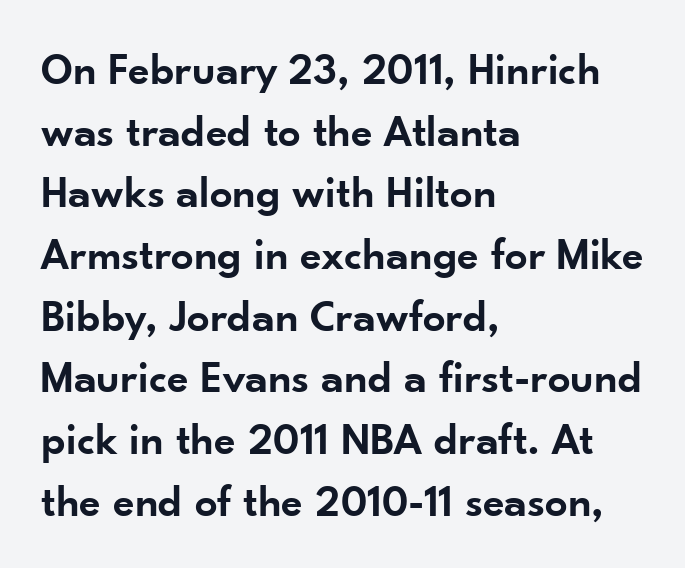
Q: Is the text bold? A: Semi-bold.
Q: Is the text italic (slanted)? A: No, it is upright.
Q: Is the typeface a serif or a sans-serif typeface? A: Sans-serif.
Q: Is the text underlined? A: No.
Q: How is the paragraph aligned? A: Left-aligned.
Q: Is the spacing between letters normal or unusually wide? A: Normal.
Q: Is the spacing between lines tight, normal or loose? A: Normal.
Q: Width (condensed, normal, or wide)? A: Normal.
Q: Stroke contrast? A: Low.
Q: x-height? A: Small.
Q: Monospaced? A: No.
